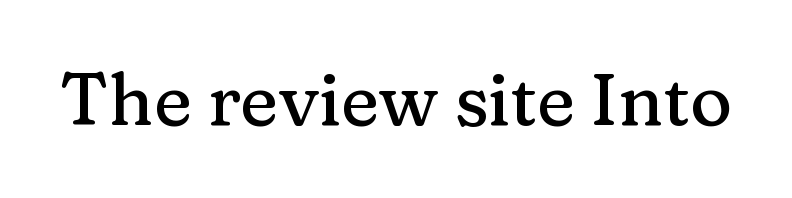
The image shows 72 px serif type, upright; set normal letter spacing, not underlined; medium stroke contrast and a medium x-height.
